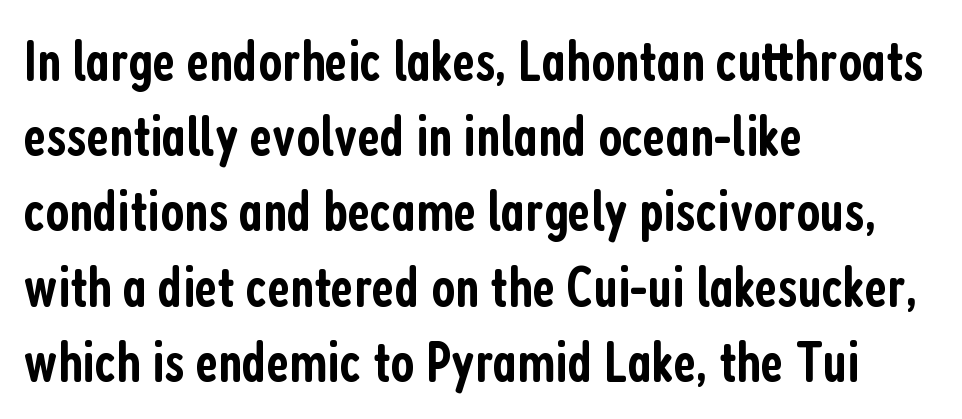
{"serif": "no", "italic": "no", "bold": "semi", "weight": "semibold", "width": "condensed", "stroke_contrast": "low", "x_height": "medium", "monospaced": "no", "underline": "no", "align": "left", "line_spacing": "normal", "line_spacing_ratio": 1.32, "letter_spacing": "normal", "letter_spacing_em": 0.0, "glyph_px": 57}
